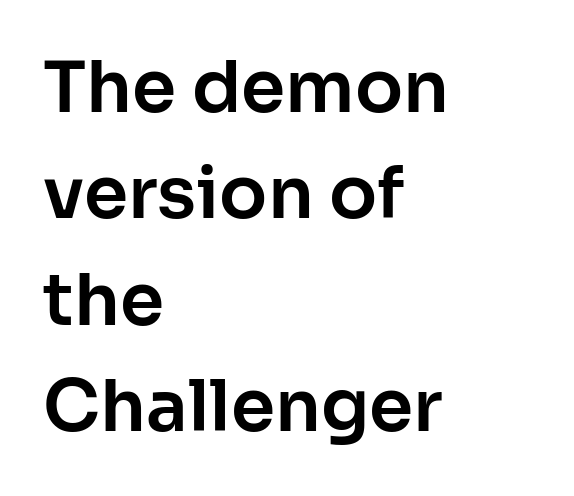
The image shows 71 px sans-serif type, upright; set left-aligned, normal line spacing (1.5x), normal letter spacing, not underlined; low stroke contrast and a medium x-height.
